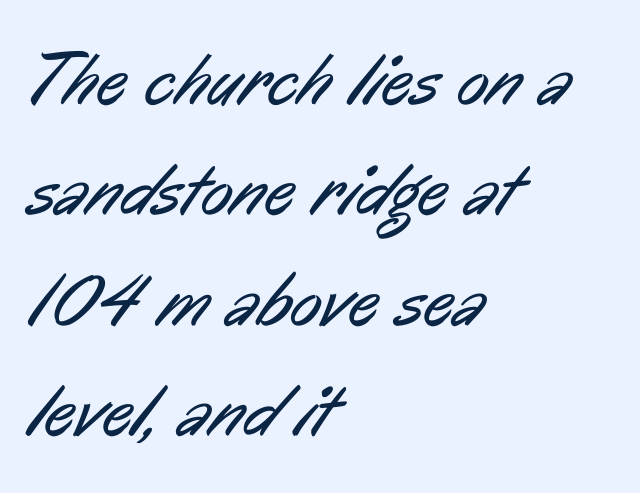
To sum up the face: it is a sans, with no serifs. Only glyphs here, with clear space below each row. Typeset ragged right — the left edge is the straight one. The passage shown is typed in a proportional face where columns would drift. Horizontal bands of white between lines are of average thickness.
